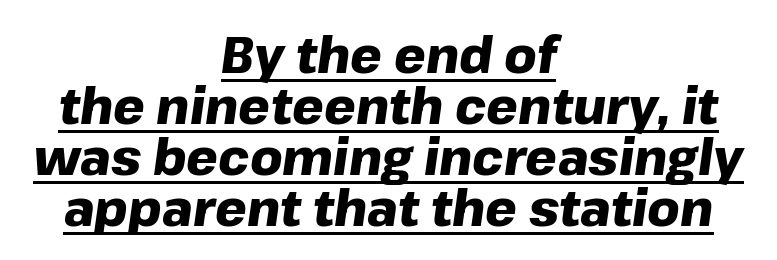
The letters are bold, with thick, heavy strokes. The text block is weighted toward neither margin, spreading evenly from the middle. This sample has the flowing, uneven cadence of proportional lettering. This sample carries an underscore along the baseline area.
